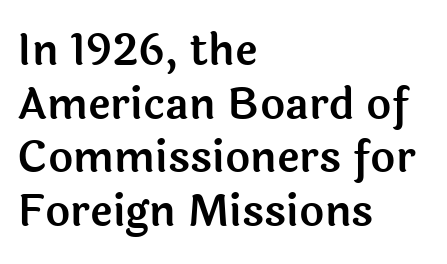
{"serif": "no", "italic": "no", "width": "normal", "x_height": "medium", "monospaced": "no", "underline": "no", "align": "left", "line_spacing": "normal", "line_spacing_ratio": 1.25, "letter_spacing": "normal", "letter_spacing_em": 0.0, "glyph_px": 43}
